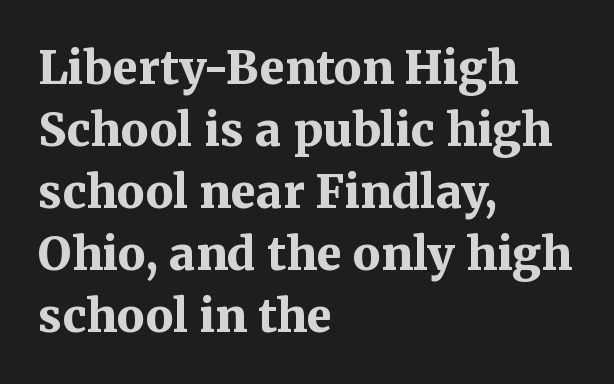
Q: Is the text bold? A: Yes.
Q: Is the text italic (slanted)? A: No, it is upright.
Q: Is the typeface a serif or a sans-serif typeface? A: Serif.
Q: Is the text underlined? A: No.
Q: How is the paragraph aligned? A: Left-aligned.
Q: Is the spacing between letters normal or unusually wide? A: Normal.
Q: Is the spacing between lines tight, normal or loose? A: Normal.
Q: Width (condensed, normal, or wide)? A: Normal.
Q: Stroke contrast? A: Medium.
Q: x-height? A: Medium.
Q: Monospaced? A: No.
